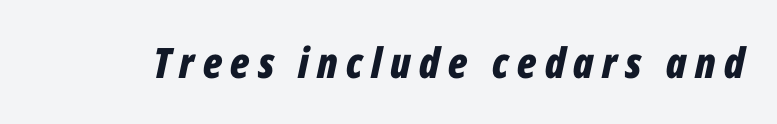
{"italic": "yes", "lean": "right", "slant_degrees": 12, "bold": "yes", "weight": "bold", "width": "condensed", "stroke_contrast": "low", "x_height": "medium", "monospaced": "no", "underline": "no", "letter_spacing": "wide", "letter_spacing_em": 0.2, "glyph_px": 42}
